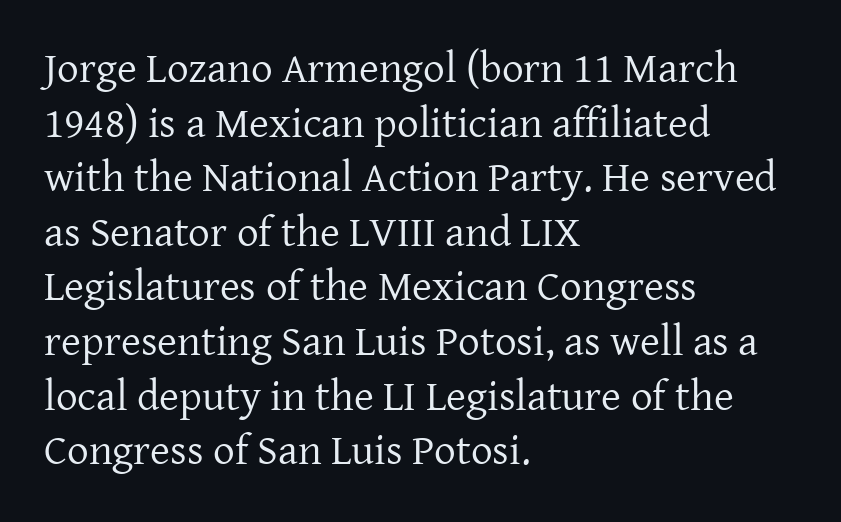
Q: Is the text bold? A: No.
Q: Is the text italic (slanted)? A: No, it is upright.
Q: Is the typeface a serif or a sans-serif typeface? A: Serif.
Q: Is the text underlined? A: No.
Q: How is the paragraph aligned? A: Left-aligned.
Q: Is the spacing between letters normal or unusually wide? A: Normal.
Q: Is the spacing between lines tight, normal or loose? A: Normal.
Q: Width (condensed, normal, or wide)? A: Normal.
Q: Stroke contrast? A: Low.
Q: x-height? A: Medium.
Q: Monospaced? A: No.
